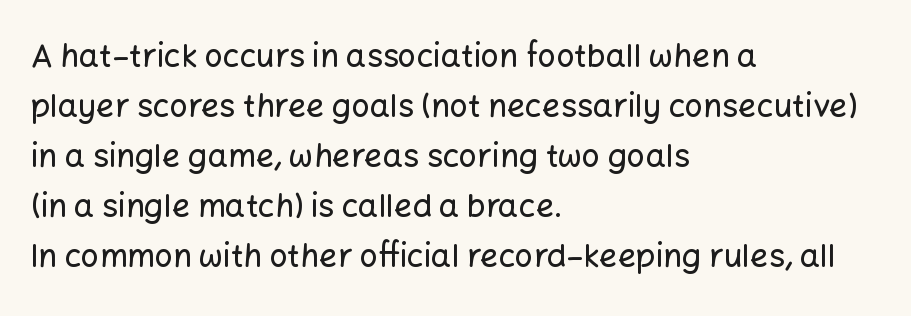
The tracking reads as untouched default to a designer's eye. This is the regular roman posture of the typeface. Do the characters align in a grid? No, the font is proportional. Line spacing here is normal. Visually the block forms a straight wall on the left and a jagged coastline on the right.
